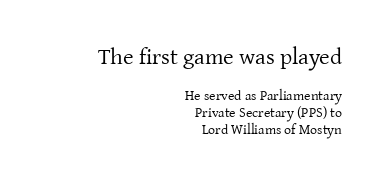
{"italic": "no", "bold": "no", "underline": "no", "align": "right", "line_spacing_ratio": 1.2, "letter_spacing": "normal", "letter_spacing_em": 0.0, "larger_block": "first", "size_ratio": 1.64, "glyph_px": 23}
